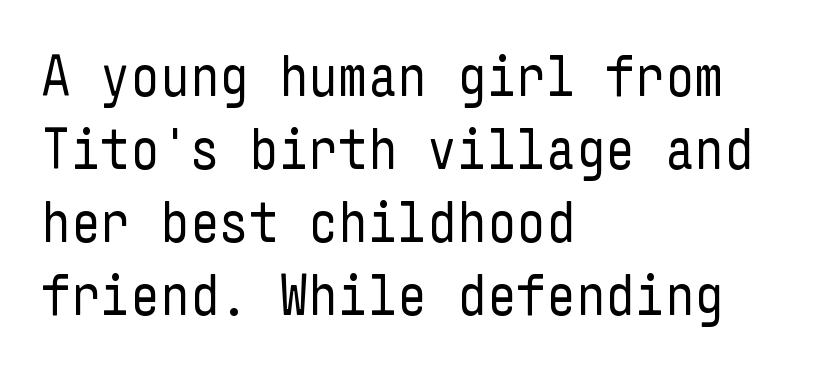
{"serif": "no", "italic": "no", "bold": "no", "weight": "regular", "width": "condensed", "stroke_contrast": "low", "x_height": "medium", "underline": "no", "align": "left", "line_spacing": "normal", "line_spacing_ratio": 1.26, "letter_spacing": "normal", "letter_spacing_em": 0.0, "glyph_px": 58}
